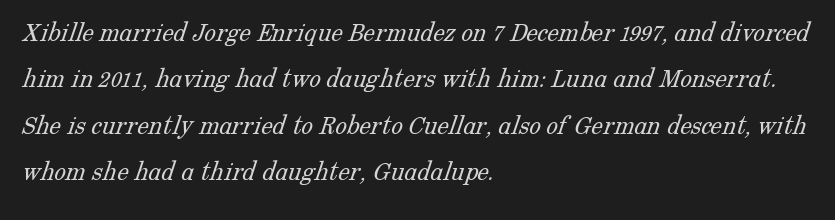
Q: Is the text bold? A: No.
Q: Is the typeface a serif or a sans-serif typeface? A: Serif.
Q: Is the text underlined? A: No.
Q: How is the paragraph aligned? A: Left-aligned.
Q: Is the spacing between letters normal or unusually wide? A: Normal.
Q: Is the spacing between lines tight, normal or loose? A: Normal.
Q: Width (condensed, normal, or wide)? A: Normal.
Q: Stroke contrast? A: Low.
Q: x-height? A: Medium.
Q: Monospaced? A: No.
